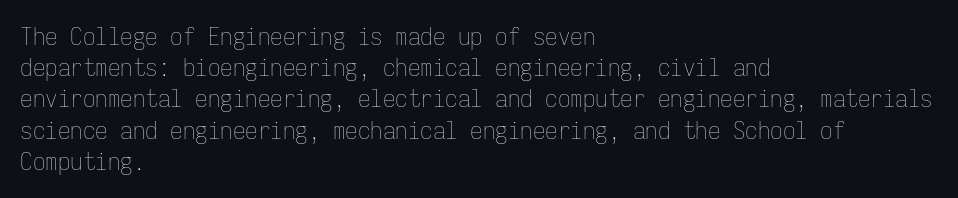
The image shows 25 px text type, upright; set left-aligned, normal line spacing (1.25x), normal letter spacing, not underlined.
